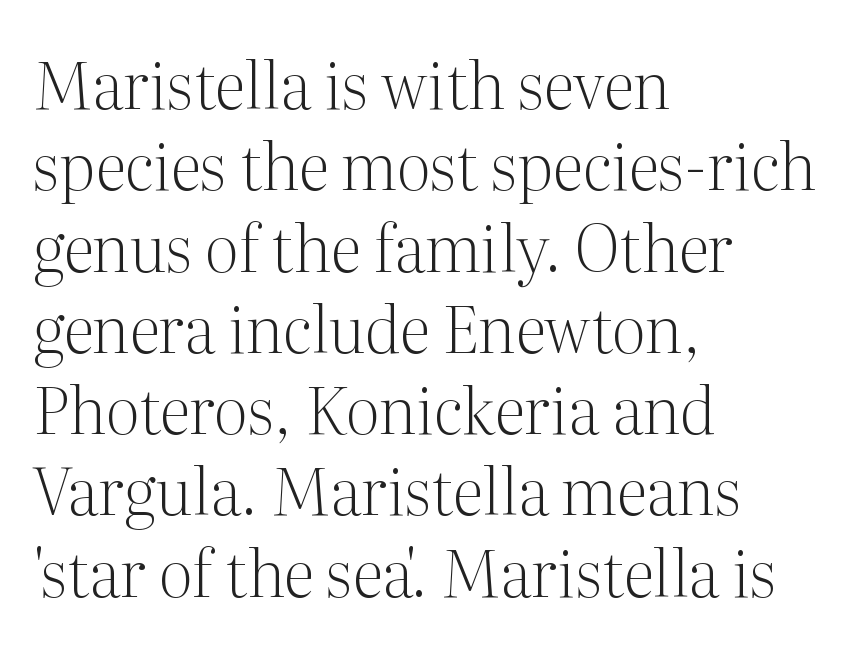
Is this a fixed-width face? No — the glyphs have proportional, varying widths. A roman cut, with each character standing at attention. The cut favours lightness, reaching ordinary text weight at its darkest. This rendering leaves character spacing at its baseline value.
